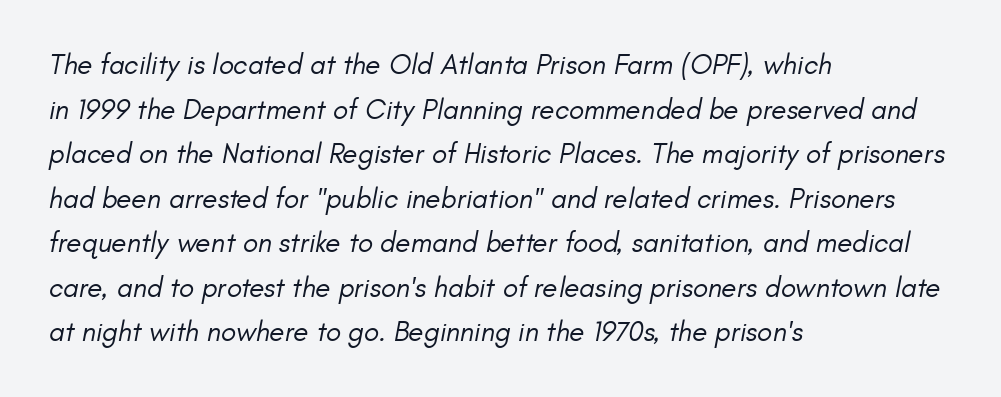
The rendering uses natural spacing where letterforms have individual widths. Students, note that the glyphs here touch the page at normal intervals. Vertical stems look standard width or narrower in stroke. The specimen omits any rule beneath the text block's lines.
